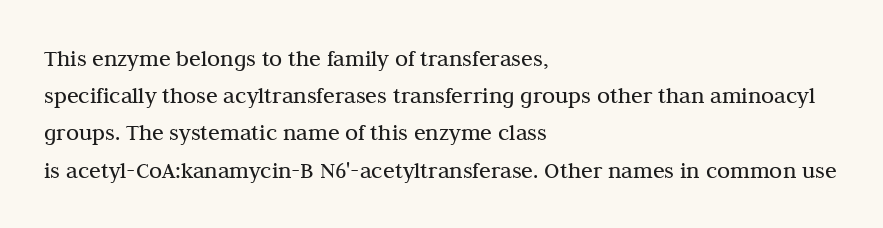
{"italic": "no", "bold": "no", "underline": "no", "align": "left", "line_spacing": "normal", "line_spacing_ratio": 1.55, "letter_spacing": "normal", "letter_spacing_em": 0.0, "glyph_px": 24}
